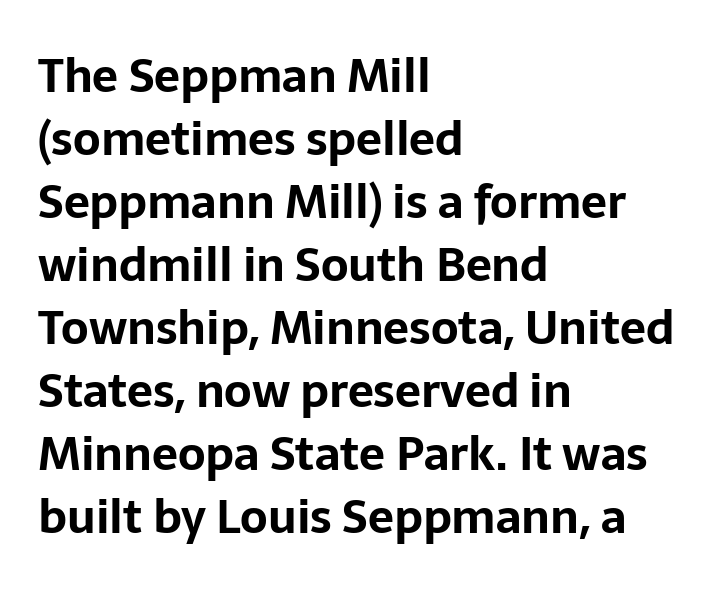
{"serif": "no", "italic": "no", "bold": "yes", "weight": "bold", "width": "normal", "stroke_contrast": "low", "x_height": "medium", "monospaced": "no", "underline": "no", "align": "left", "line_spacing": "normal", "line_spacing_ratio": 1.37, "letter_spacing": "normal", "letter_spacing_em": 0.0, "glyph_px": 46}
